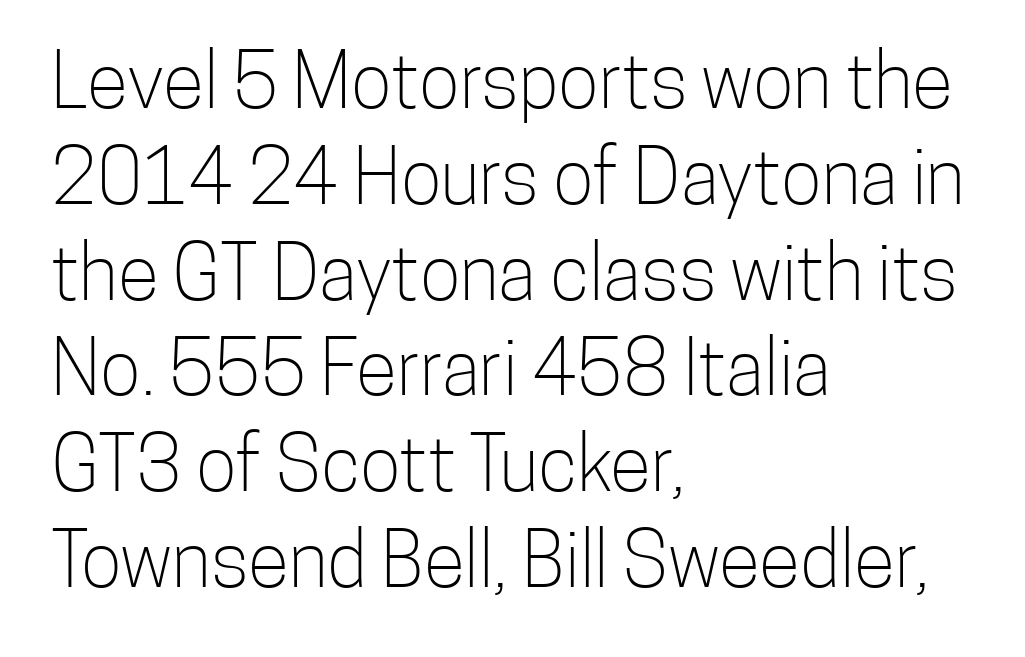
{"serif": "no", "italic": "no", "bold": "no", "weight": "light", "width": "condensed", "stroke_contrast": "low", "x_height": "medium", "monospaced": "no", "underline": "no", "align": "left", "line_spacing": "normal", "line_spacing_ratio": 1.26, "letter_spacing": "normal", "letter_spacing_em": 0.0, "glyph_px": 76}
